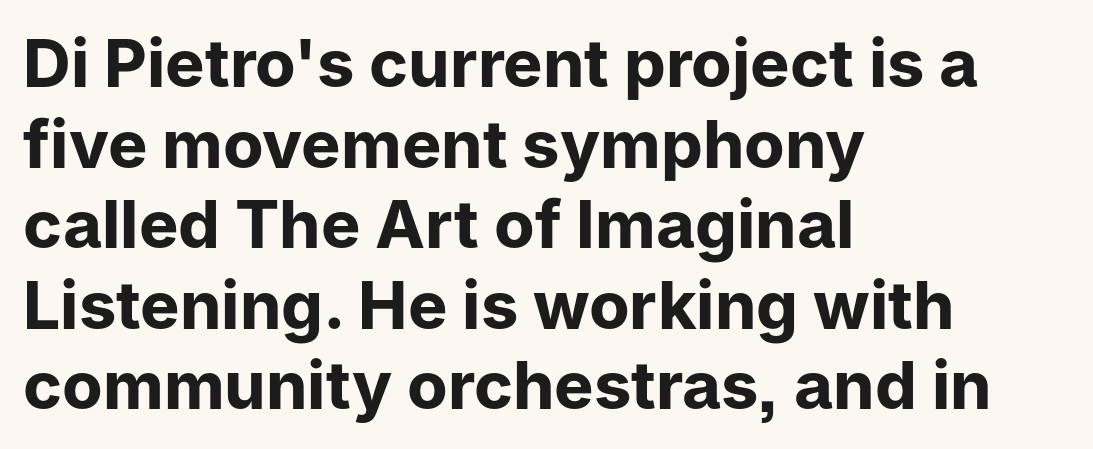
Q: Is the text bold? A: Yes.
Q: Is the text italic (slanted)? A: No, it is upright.
Q: Is the typeface a serif or a sans-serif typeface? A: Sans-serif.
Q: Is the text underlined? A: No.
Q: How is the paragraph aligned? A: Left-aligned.
Q: Is the spacing between letters normal or unusually wide? A: Normal.
Q: Width (condensed, normal, or wide)? A: Normal.
Q: Stroke contrast? A: Low.
Q: x-height? A: Medium.
Q: Monospaced? A: No.
